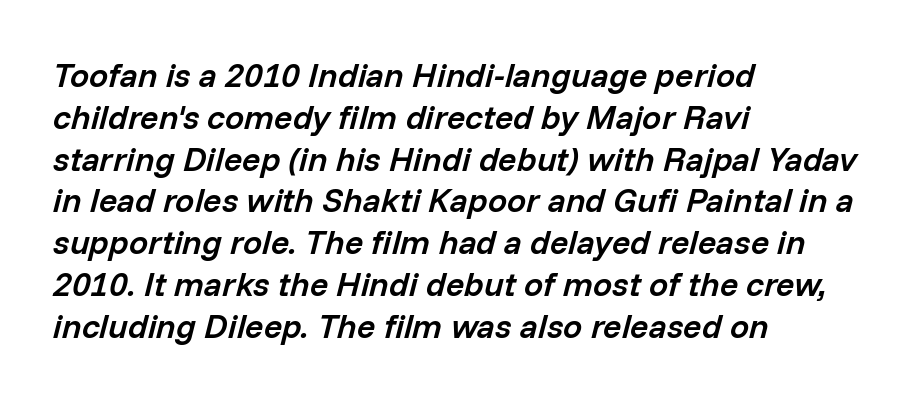
Q: Is the text bold? A: Semi-bold.
Q: Is the text italic (slanted)? A: Yes, it leans right by about 14 degrees.
Q: Is the text underlined? A: No.
Q: How is the paragraph aligned? A: Left-aligned.
Q: Is the spacing between letters normal or unusually wide? A: Normal.
Q: Width (condensed, normal, or wide)? A: Normal.
Q: Stroke contrast? A: Low.
Q: x-height? A: Medium.
Q: Monospaced? A: No.
